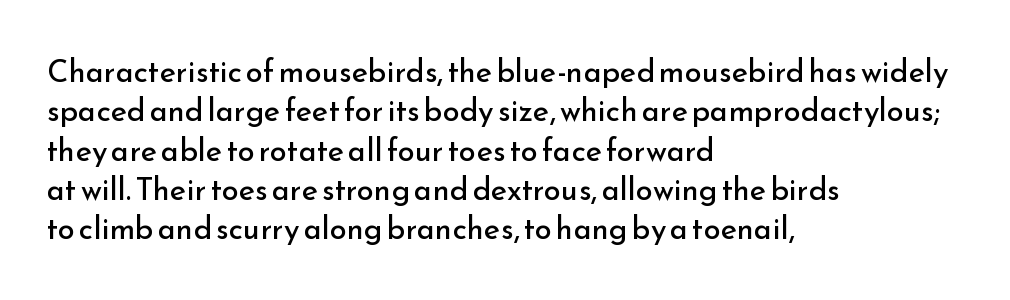
The image shows 31 px regular-weight sans-serif type, upright; set left-aligned, normal line spacing (1.27x), normal letter spacing, not underlined; low stroke contrast and a small x-height.
